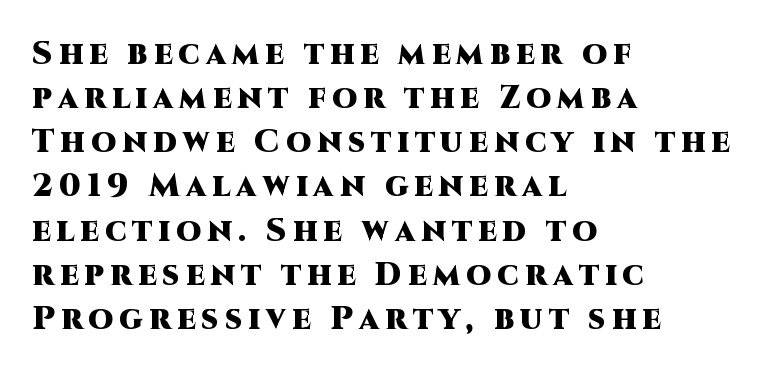
The image shows 32 px heavy sans-serif type, upright; set left-aligned, normal line spacing (1.38x), not underlined; high stroke contrast and a large x-height.
